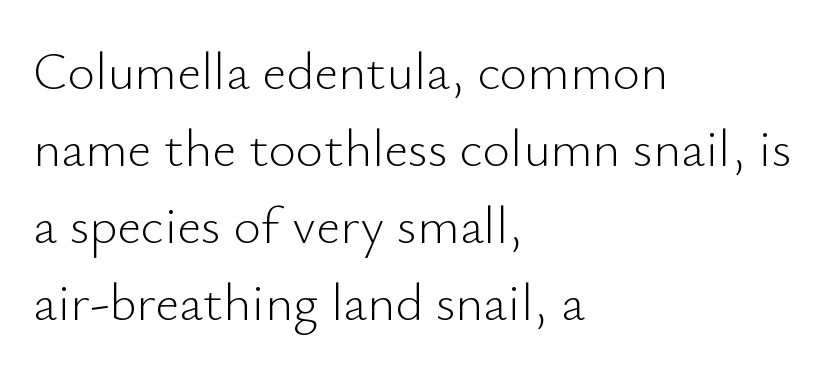
Designer's note — italics off, roman on. The area under the type is left untouched. The leading is moderate, giving the passage an even texture. Stroke mass is kept to a normal reading level or below. Observe the absence of serifs on each vertical stroke in this sample. The rendering keeps characters at their native spacing.
